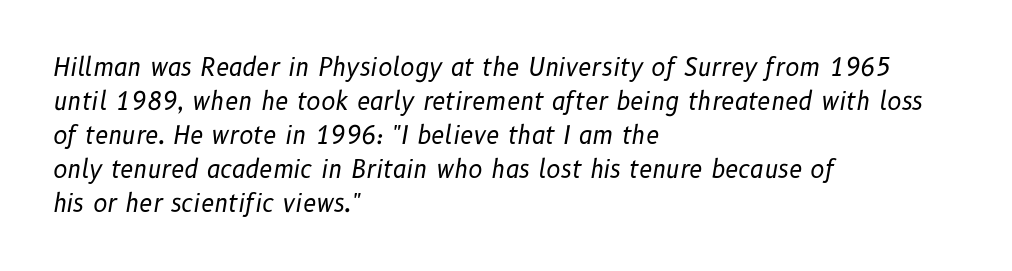
{"italic": "yes", "lean": "right", "slant_degrees": 10, "bold": "no", "underline": "no", "align": "left", "line_spacing": "normal", "line_spacing_ratio": 1.42, "letter_spacing": "normal", "letter_spacing_em": 0.0, "glyph_px": 24}
